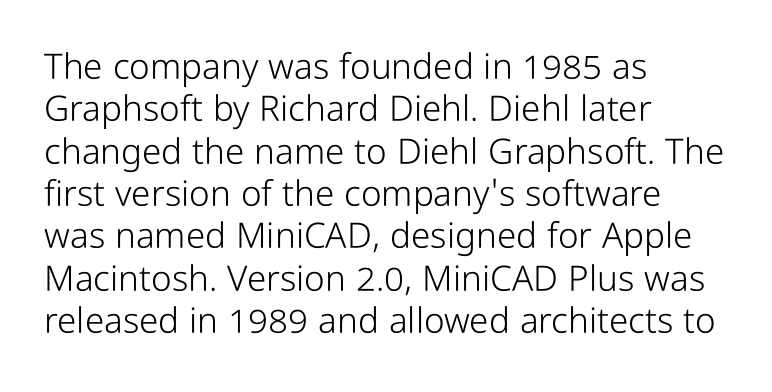
Q: Is the text bold? A: No.
Q: Is the text italic (slanted)? A: No, it is upright.
Q: Is the typeface a serif or a sans-serif typeface? A: Sans-serif.
Q: Is the text underlined? A: No.
Q: How is the paragraph aligned? A: Left-aligned.
Q: Is the spacing between letters normal or unusually wide? A: Normal.
Q: Width (condensed, normal, or wide)? A: Condensed.
Q: Stroke contrast? A: Low.
Q: x-height? A: Medium.
Q: Monospaced? A: No.
